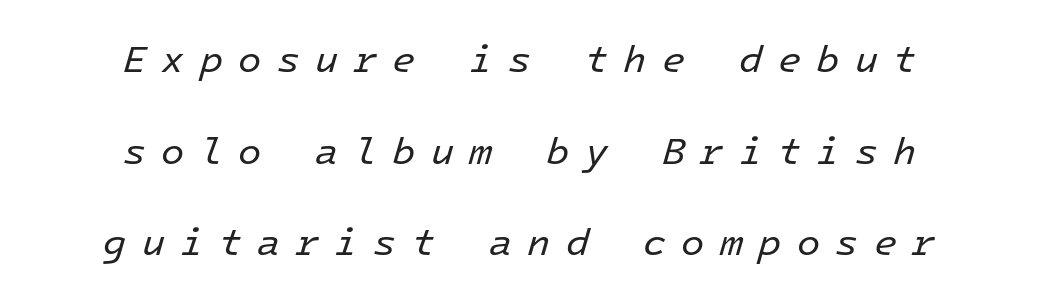
{"italic": "yes", "lean": "right", "slant_degrees": 16, "bold": "no", "weight": "regular", "width": "normal", "stroke_contrast": "low", "x_height": "medium", "monospaced": "yes", "underline": "no", "align": "center", "line_spacing": "loose", "line_spacing_ratio": 2.41, "letter_spacing": "wide", "letter_spacing_em": 0.4, "glyph_px": 38}
